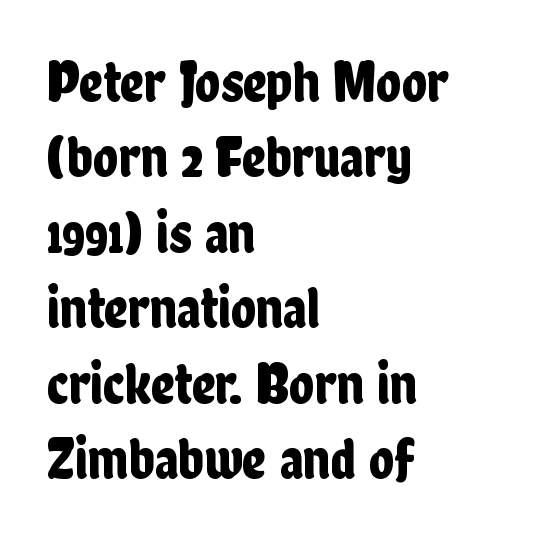
{"serif": "no", "italic": "no", "width": "condensed", "stroke_contrast": "low", "x_height": "medium", "monospaced": "no", "underline": "no", "align": "left", "line_spacing": "normal", "line_spacing_ratio": 1.3, "letter_spacing": "normal", "letter_spacing_em": 0.0, "glyph_px": 58}
